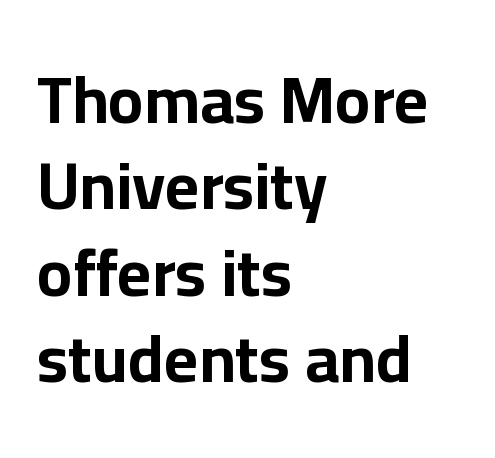
How heavy is the stroke? Heavy — this is a bold. This sample is left-justified, so line endings fall wherever the words run out. You could call the tracking neutral — neither tight nor loose. Note: no serifs on the glyphs. Underline: absent.
